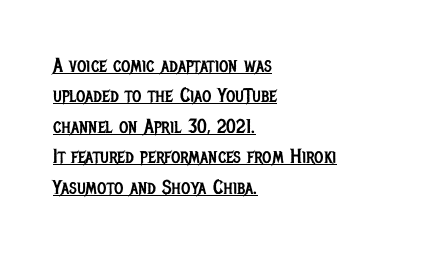
Q: Is the text bold? A: No.
Q: Is the text italic (slanted)? A: No, it is upright.
Q: Is the text underlined? A: Yes.
Q: How is the paragraph aligned? A: Left-aligned.
Q: Is the spacing between letters normal or unusually wide? A: Normal.
Q: Is the spacing between lines tight, normal or loose? A: Normal.
